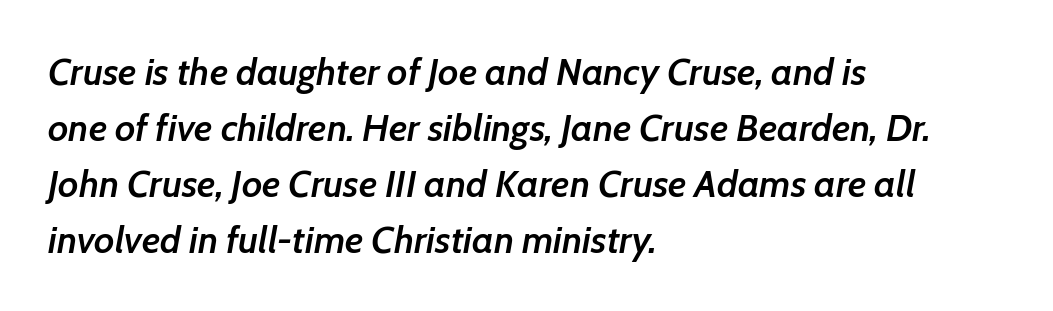
The letters advance in unequal steps, a hallmark of proportional type. If you drew a line through each stem, it would be angled. Typographic density is moderately raised because the face is semibold. What stands out about the letter spacing? Nothing — it is the standard amount. Whoever set this chose a conventional vertical rhythm.
